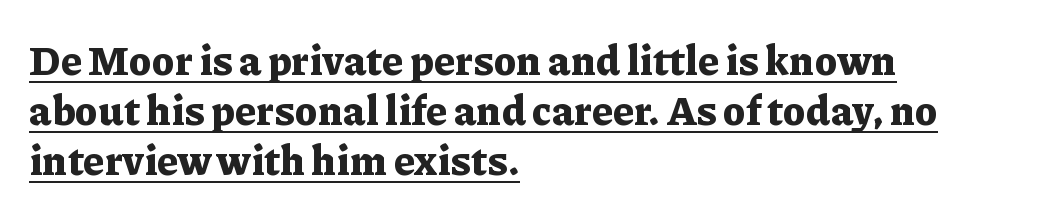
In terms of letterspacing, this is plain default setting. Ordinary non-slanted type is in use. Is the block centered? No — it sits flush against the left margin. In designer terms, the underline attribute is active on this setting. In terms of weight, the rendering is a true, heavy bold.
